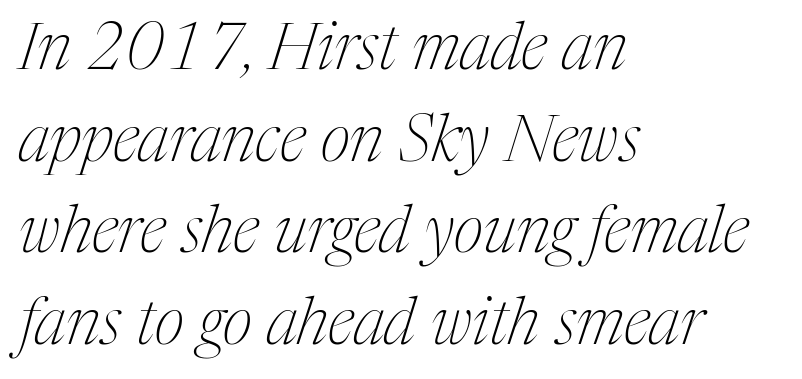
The image shows 65 px thin, condensed serif type, italic (leaning right); set left-aligned, normal line spacing (1.41x), normal letter spacing, not underlined; medium stroke contrast and a medium x-height.
